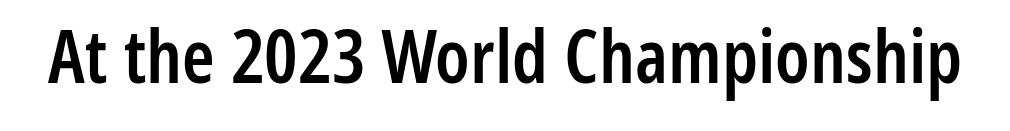
{"serif": "no", "italic": "no", "bold": "semi", "weight": "semibold", "width": "condensed", "stroke_contrast": "low", "x_height": "medium", "monospaced": "no", "underline": "no", "letter_spacing": "normal", "letter_spacing_em": 0.0, "glyph_px": 74}
